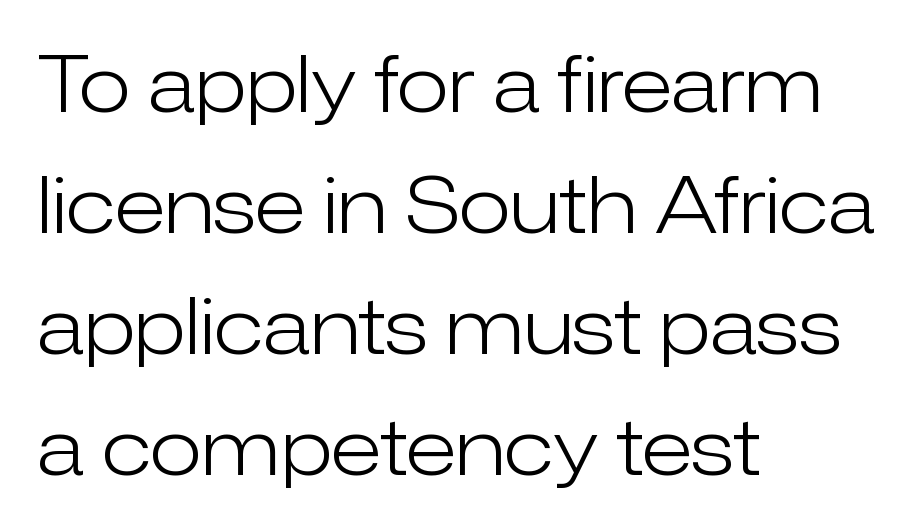
Q: Is the text bold? A: No.
Q: Is the text italic (slanted)? A: No, it is upright.
Q: Is the typeface a serif or a sans-serif typeface? A: Sans-serif.
Q: Is the text underlined? A: No.
Q: How is the paragraph aligned? A: Left-aligned.
Q: Is the spacing between letters normal or unusually wide? A: Normal.
Q: Is the spacing between lines tight, normal or loose? A: Normal.
Q: Width (condensed, normal, or wide)? A: Normal.
Q: Stroke contrast? A: Low.
Q: x-height? A: Medium.
Q: Monospaced? A: No.
